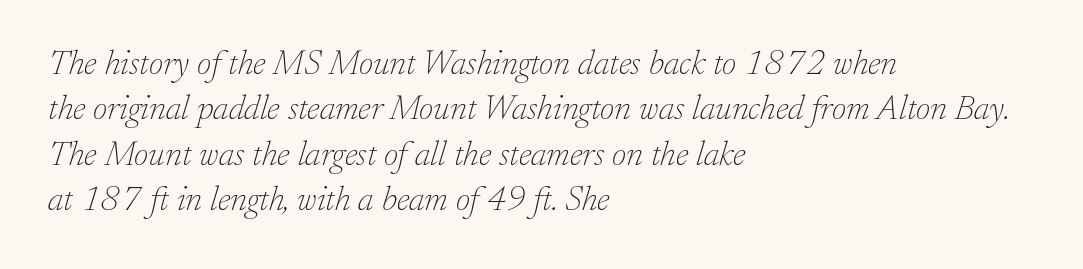
Q: Is the text bold? A: No.
Q: Is the text italic (slanted)? A: Yes, it leans right by about 17 degrees.
Q: Is the typeface a serif or a sans-serif typeface? A: Serif.
Q: Is the text underlined? A: No.
Q: How is the paragraph aligned? A: Left-aligned.
Q: Is the spacing between letters normal or unusually wide? A: Normal.
Q: Is the spacing between lines tight, normal or loose? A: Normal.
Q: Width (condensed, normal, or wide)? A: Normal.
Q: Stroke contrast? A: Low.
Q: x-height? A: Small.
Q: Monospaced? A: No.
